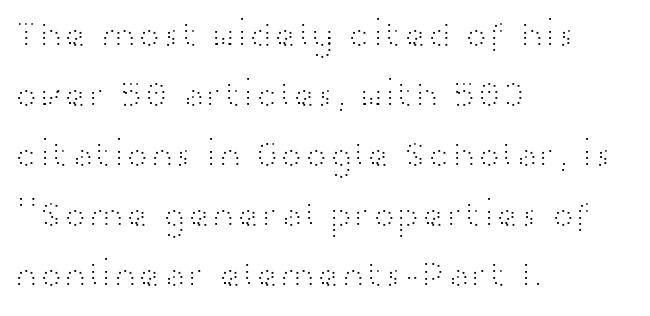
Q: Is the text bold? A: No.
Q: Is the text italic (slanted)? A: No, it is upright.
Q: Is the typeface a serif or a sans-serif typeface? A: Sans-serif.
Q: Is the text underlined? A: No.
Q: How is the paragraph aligned? A: Left-aligned.
Q: Is the spacing between letters normal or unusually wide? A: Normal.
Q: Is the spacing between lines tight, normal or loose? A: Normal.
Q: Width (condensed, normal, or wide)? A: Wide.
Q: Stroke contrast? A: High.
Q: x-height? A: Medium.
Q: Monospaced? A: No.
